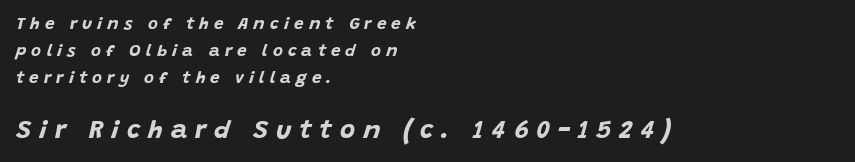
{"italic": "yes", "lean": "right", "slant_degrees": 15, "bold": "yes", "underline": "no", "align": "left", "line_spacing": "normal", "line_spacing_ratio": 1.6, "letter_spacing": "wide", "letter_spacing_em": 0.3, "larger_block": "second", "size_ratio": 1.53, "glyph_px": 26}
